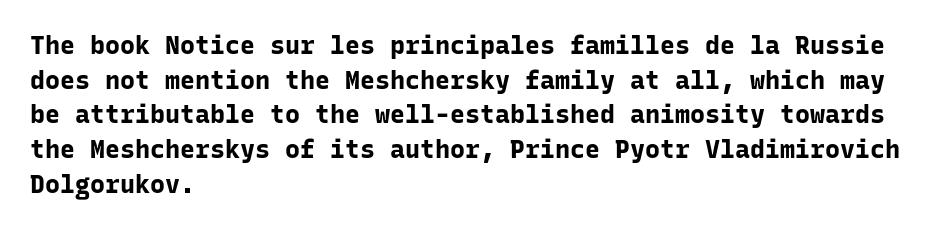
{"italic": "no", "bold": "yes", "underline": "no", "align": "left", "line_spacing": "normal", "line_spacing_ratio": 1.39, "letter_spacing": "normal", "letter_spacing_em": 0.0, "glyph_px": 25}
